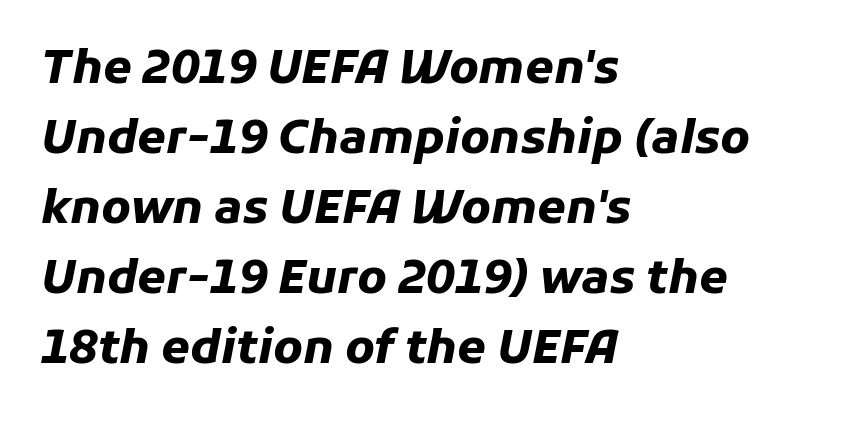
{"italic": "yes", "lean": "right", "slant_degrees": 11, "bold": "yes", "weight": "heavy", "width": "normal", "stroke_contrast": "low", "x_height": "medium", "monospaced": "no", "underline": "no", "align": "left", "line_spacing": "normal", "line_spacing_ratio": 1.52, "letter_spacing": "normal", "letter_spacing_em": 0.0, "glyph_px": 46}
